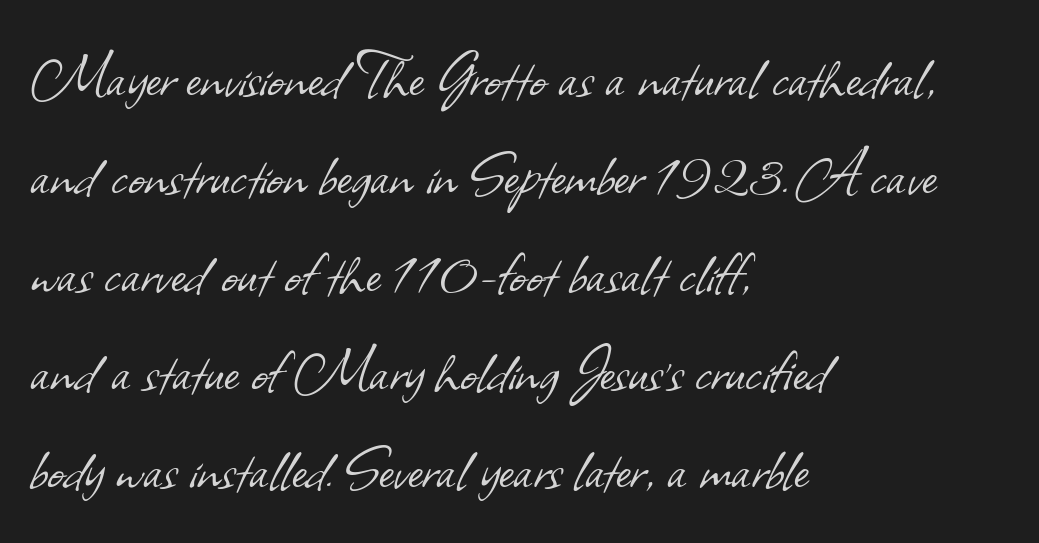
The image shows 71 px light sans-serif type; set left-aligned, normal line spacing (1.38x), normal letter spacing, not underlined; low stroke contrast and a small x-height.
